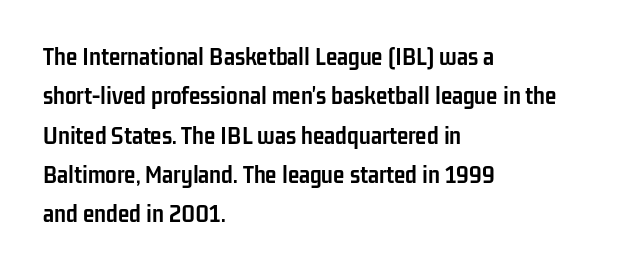
The image shows 26 px bold type, upright; set left-aligned, normal line spacing (1.51x), normal letter spacing, not underlined.
